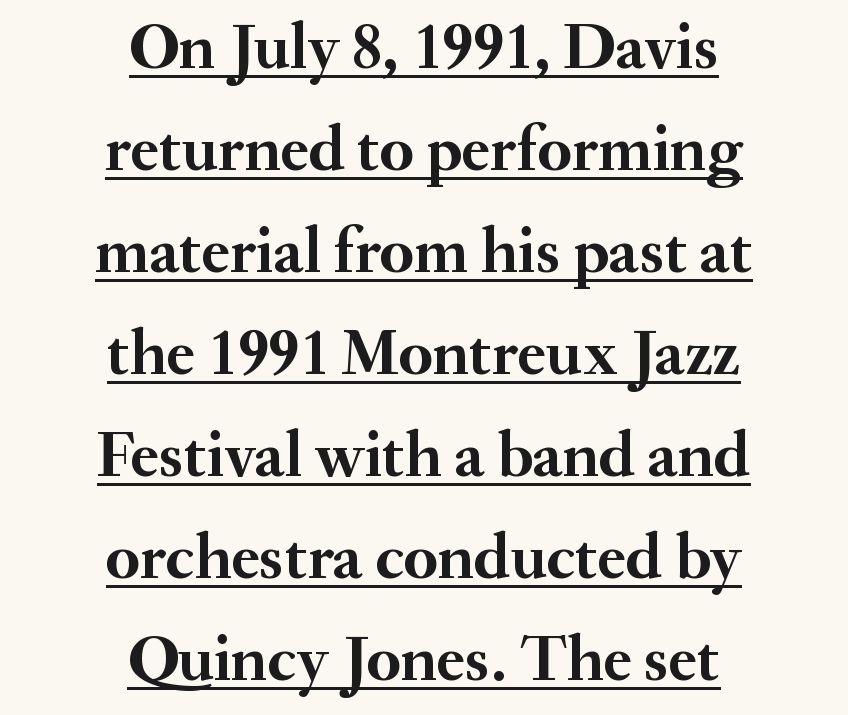
Q: Is the text bold? A: Yes.
Q: Is the text italic (slanted)? A: No, it is upright.
Q: Is the typeface a serif or a sans-serif typeface? A: Serif.
Q: Is the text underlined? A: Yes.
Q: How is the paragraph aligned? A: Centered.
Q: Is the spacing between letters normal or unusually wide? A: Normal.
Q: Is the spacing between lines tight, normal or loose? A: Normal.
Q: Width (condensed, normal, or wide)? A: Normal.
Q: Stroke contrast? A: Medium.
Q: x-height? A: Small.
Q: Monospaced? A: No.
